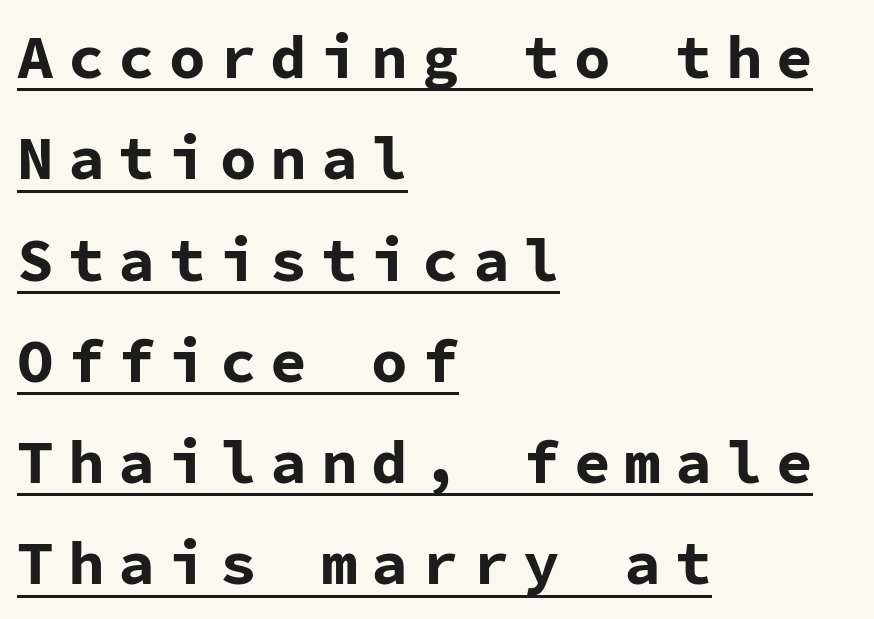
The image shows 61 px bold sans-serif type, upright, monospaced; set left-aligned, normal line spacing (1.66x), unusually wide letter spacing (+0.23 em), underlined; low stroke contrast and a medium x-height.
